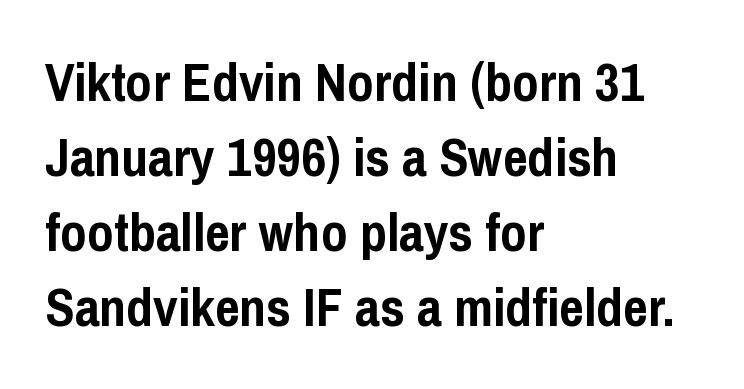
Q: Is the text bold? A: Yes.
Q: Is the text italic (slanted)? A: No, it is upright.
Q: Is the typeface a serif or a sans-serif typeface? A: Sans-serif.
Q: Is the text underlined? A: No.
Q: How is the paragraph aligned? A: Left-aligned.
Q: Is the spacing between letters normal or unusually wide? A: Normal.
Q: Is the spacing between lines tight, normal or loose? A: Normal.
Q: Width (condensed, normal, or wide)? A: Condensed.
Q: Stroke contrast? A: Low.
Q: x-height? A: Medium.
Q: Monospaced? A: No.
